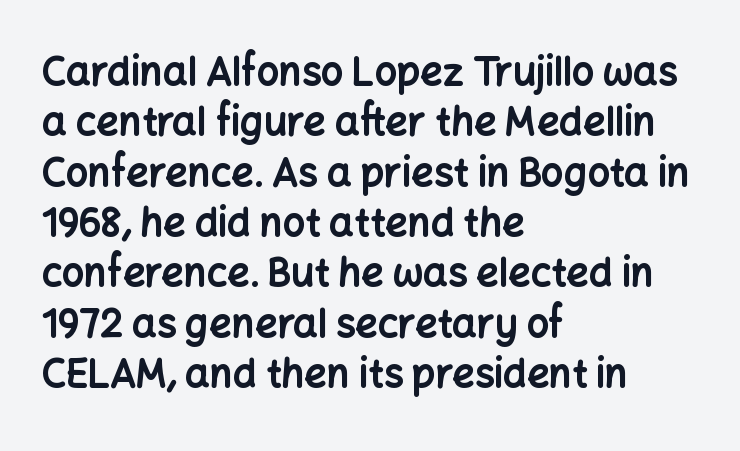
The words here are not underlined. In terms of leading, this rendering sits right in the middle. Nope, no serifs anywhere on these letters. The line texture is even and compact thanks to regular tracking. Typesetter's note: full bold, strokes at maximum text heaviness.
